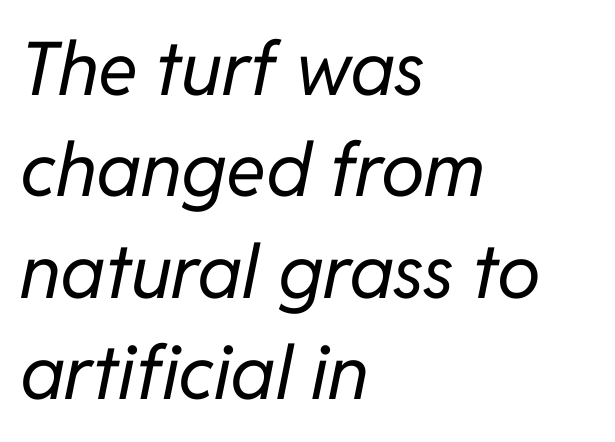
Clear beneath every line of the passage. Weight: in the light-to-regular range. The vertical gap from one line to the next is medium. The paragraph has a hard left edge and a soft right edge.
